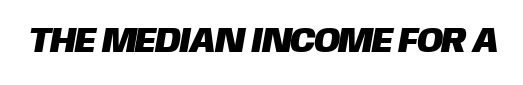
The image shows 35 px sans-serif type; set normal letter spacing, not underlined; low stroke contrast and a large x-height.
